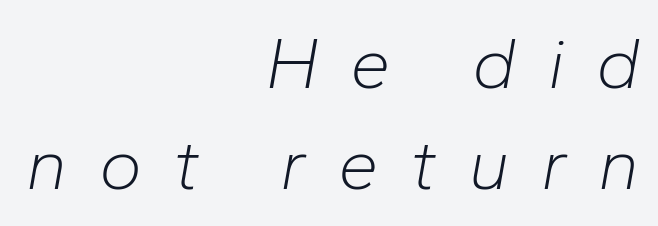
The compositor pushed each line to the right boundary. Underlining? Definitely not there. Looks like regular typesetting: each glyph gets only the width it needs. The passage shown stacks its lines at a standard gap. These lines have a slow, spaced-out rhythm from letter to letter. Notice how the stems are inclined rather than vertical — that's the hallmark of italics.
